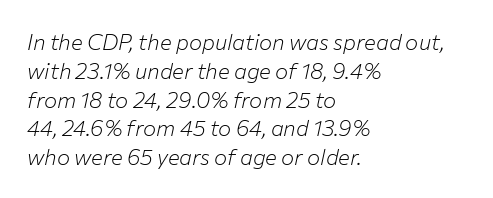
Q: Is the text bold? A: No.
Q: Is the text italic (slanted)? A: Yes, it leans right by about 12 degrees.
Q: Is the text underlined? A: No.
Q: How is the paragraph aligned? A: Left-aligned.
Q: Is the spacing between letters normal or unusually wide? A: Normal.
Q: Is the spacing between lines tight, normal or loose? A: Normal.
